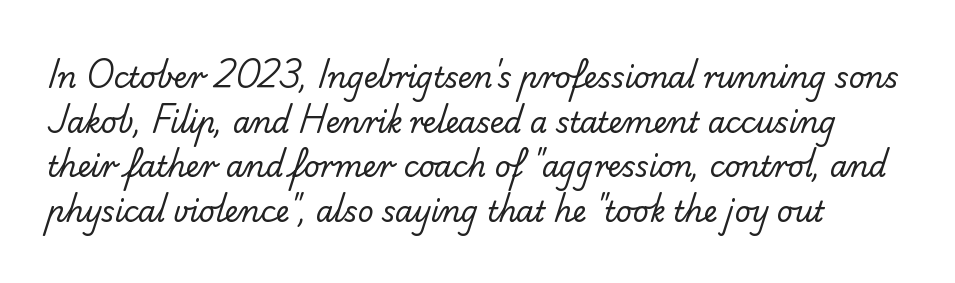
Q: Is the text bold? A: No.
Q: Is the typeface a serif or a sans-serif typeface? A: Sans-serif.
Q: Is the text underlined? A: No.
Q: Is the spacing between letters normal or unusually wide? A: Normal.
Q: Is the spacing between lines tight, normal or loose? A: Normal.
Q: Width (condensed, normal, or wide)? A: Normal.
Q: Stroke contrast? A: Low.
Q: x-height? A: Small.
Q: Monospaced? A: No.
